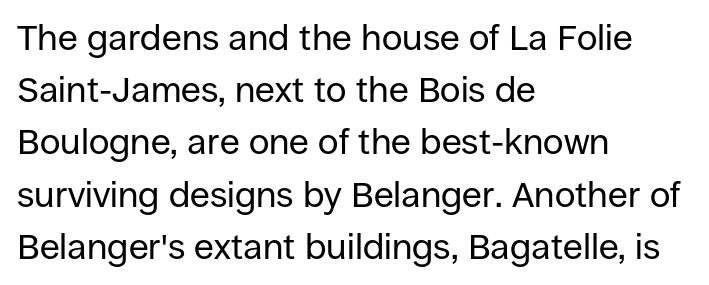
Q: Is the text bold? A: No.
Q: Is the text italic (slanted)? A: No, it is upright.
Q: Is the typeface a serif or a sans-serif typeface? A: Sans-serif.
Q: Is the text underlined? A: No.
Q: How is the paragraph aligned? A: Left-aligned.
Q: Is the spacing between letters normal or unusually wide? A: Normal.
Q: Is the spacing between lines tight, normal or loose? A: Normal.
Q: Width (condensed, normal, or wide)? A: Normal.
Q: Stroke contrast? A: Low.
Q: x-height? A: Large.
Q: Monospaced? A: No.
